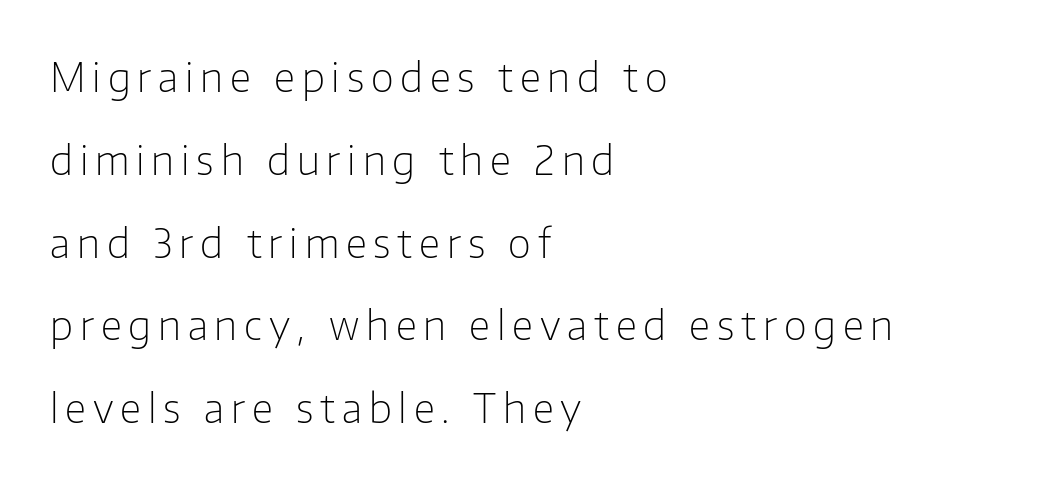
Q: Is the text bold? A: No.
Q: Is the text italic (slanted)? A: No, it is upright.
Q: Is the typeface a serif or a sans-serif typeface? A: Sans-serif.
Q: Is the text underlined? A: No.
Q: How is the paragraph aligned? A: Left-aligned.
Q: Is the spacing between lines tight, normal or loose? A: Loose.
Q: Width (condensed, normal, or wide)? A: Normal.
Q: Stroke contrast? A: Low.
Q: x-height? A: Medium.
Q: Monospaced? A: No.
